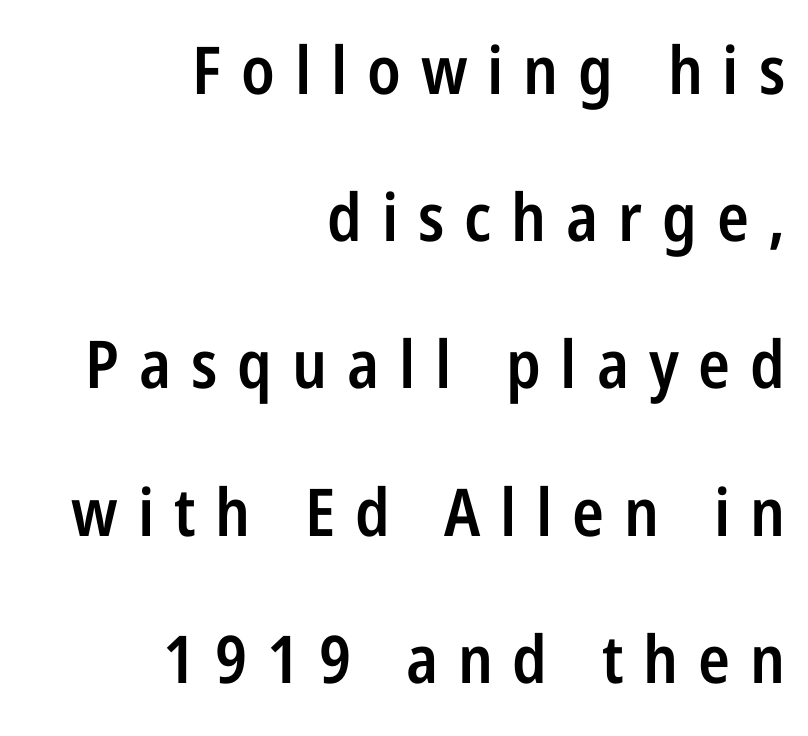
Does extra space separate the letters? Yes, quite a lot of it. The rendering uses a large line-height, opening up the rows. The ragged edge is on the left, which tells us the setting is flush right. Plain, unruled lines of type. Proportional: the letters do not fall into vertical columns. Every stem runs plumb, perpendicular to the baseline.
